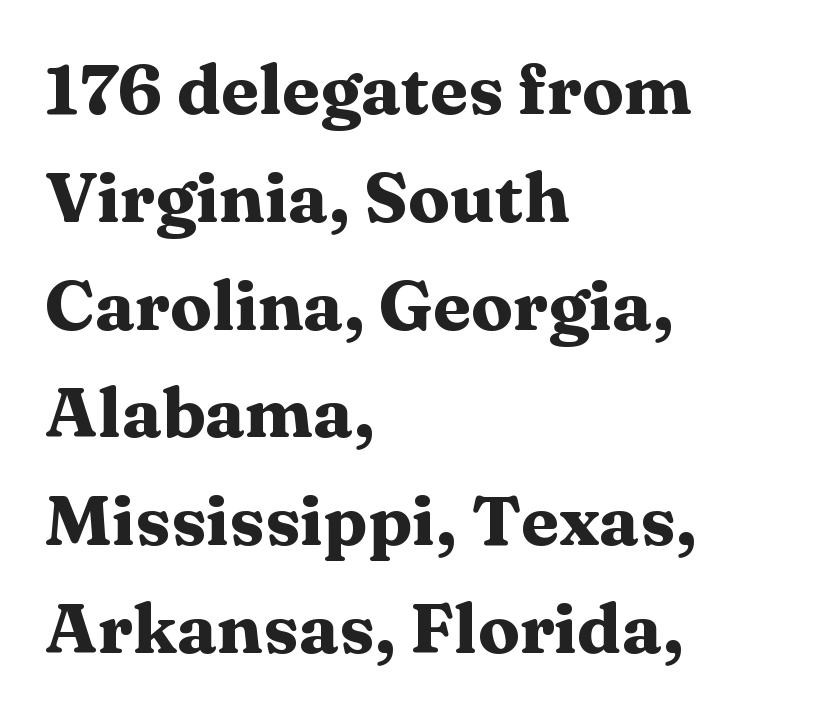
Caption: bold face, heavy strokes. Vertically, the passage feels balanced, rows spaced as you'd expect. These lines keep a tight, regular rhythm from letter to letter. The letters stand straight up with perfectly vertical stems.
